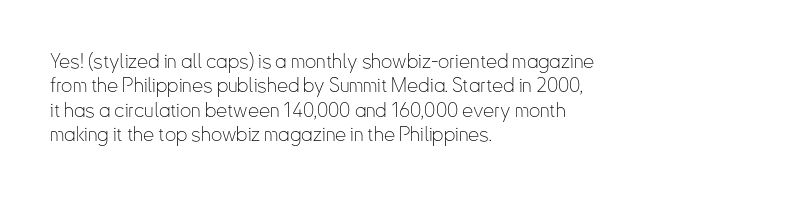
Q: Is the text bold? A: No.
Q: Is the text italic (slanted)? A: No, it is upright.
Q: Is the text underlined? A: No.
Q: How is the paragraph aligned? A: Left-aligned.
Q: Is the spacing between letters normal or unusually wide? A: Normal.
